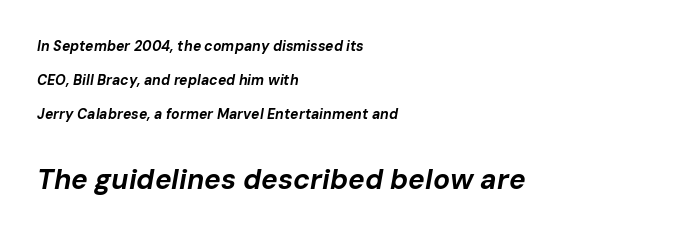
Would a proofreader flag this as italicized? Yes. In terms of leading, this rendering errs on the spacious side. These two chunks differ in scale, with the bottom chunk taking the larger measure. Heavy, bold letterforms. Check the space under the baseline: it is left empty.
